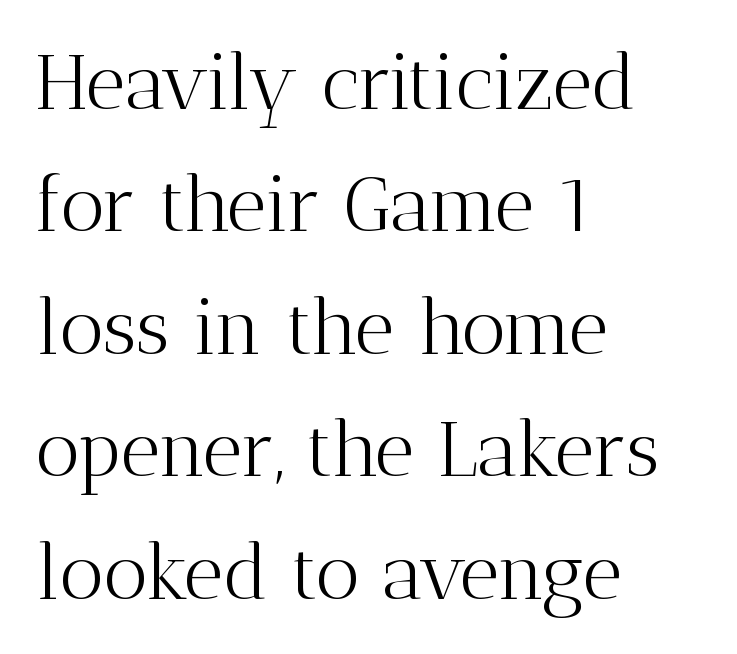
Caption: multi-line text, flush left, ragged right. Interline gaps are of average width in this sample. Think of a printed novel: that variable character pitch is what you see here. Just letters on the line, the space beneath them empty. Inter-character spacing is left at the font's built-in metrics.
